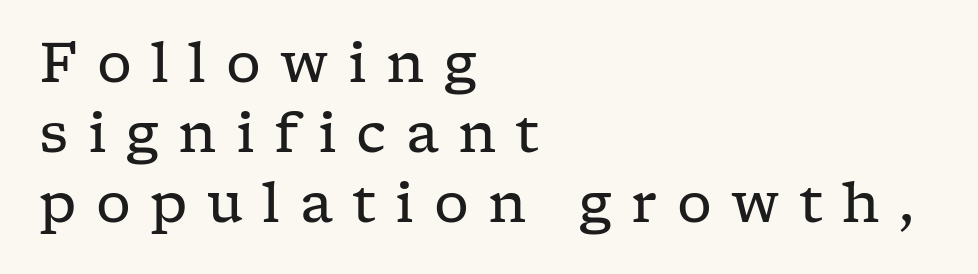
{"serif": "yes", "italic": "no", "bold": "no", "weight": "regular", "width": "wide", "stroke_contrast": "low", "x_height": "medium", "monospaced": "no", "underline": "no", "align": "left", "line_spacing": "normal", "line_spacing_ratio": 1.27, "letter_spacing": "wide", "letter_spacing_em": 0.35, "glyph_px": 55}
